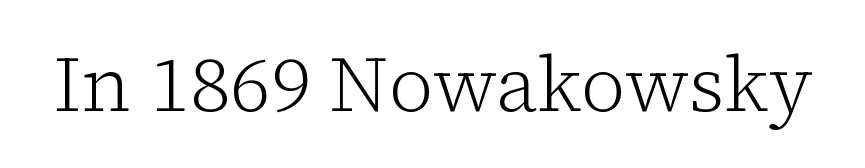
Q: Is the text bold? A: No.
Q: Is the text italic (slanted)? A: No, it is upright.
Q: Is the typeface a serif or a sans-serif typeface? A: Serif.
Q: Is the text underlined? A: No.
Q: Is the spacing between letters normal or unusually wide? A: Normal.
Q: Width (condensed, normal, or wide)? A: Normal.
Q: Stroke contrast? A: Low.
Q: x-height? A: Medium.
Q: Monospaced? A: No.
